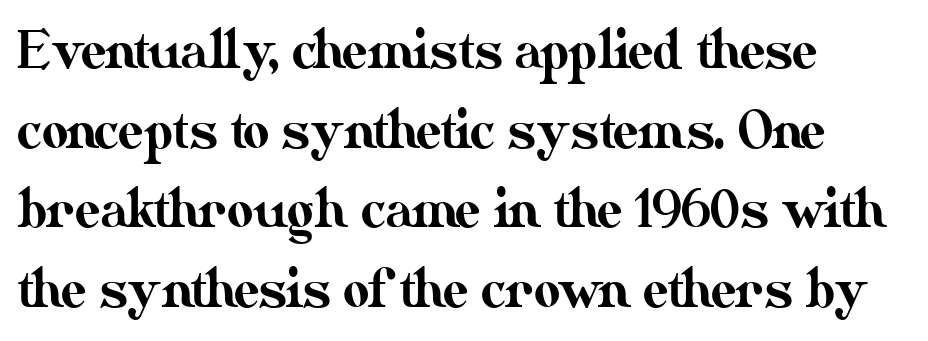
{"italic": "no", "width": "normal", "stroke_contrast": "medium", "x_height": "small", "monospaced": "no", "underline": "no", "align": "left", "line_spacing": "normal", "line_spacing_ratio": 1.56, "letter_spacing": "normal", "letter_spacing_em": 0.0, "glyph_px": 51}
